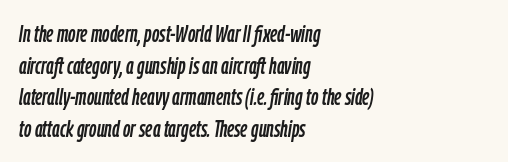
Q: Is the text italic (slanted)? A: Yes, it leans right by about 9 degrees.
Q: Is the text underlined? A: No.
Q: How is the paragraph aligned? A: Left-aligned.
Q: Is the spacing between letters normal or unusually wide? A: Normal.
Q: Is the spacing between lines tight, normal or loose? A: Normal.
